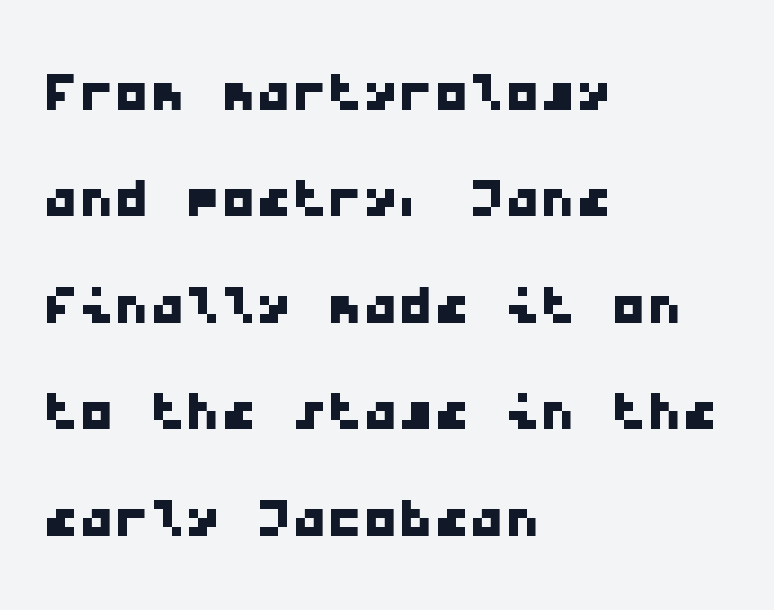
The typesetter chose a ragged-right arrangement here. Looks like terminal output: every glyph gets an equal slot. Font category for this specimen: sans-serif. The specimen omits any rule beneath the text block's lines. Evenly set lines give the paragraph a standard silhouette.
